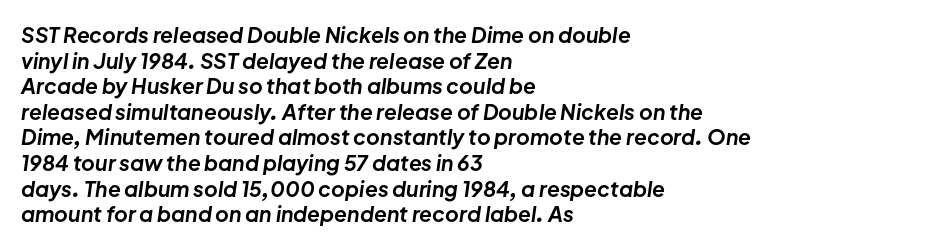
The image shows 21 px bold type, italic (leaning right); set left-aligned, line spacing 1.22x, normal letter spacing, not underlined.
